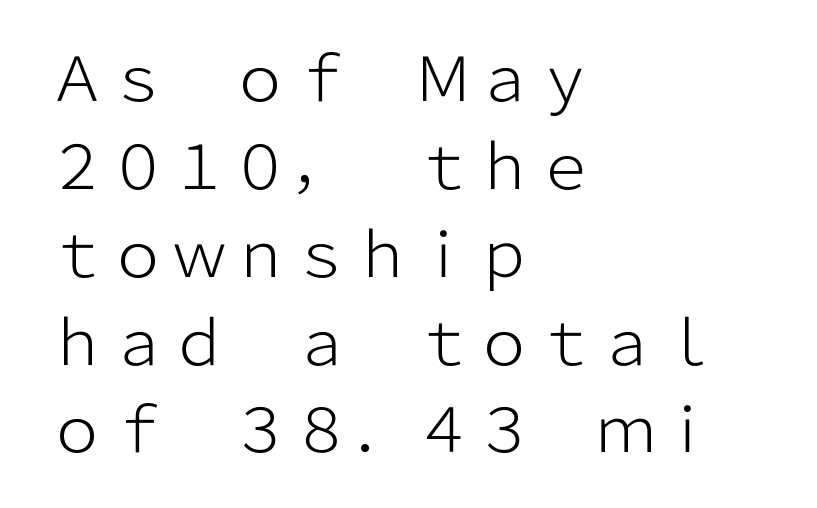
{"serif": "no", "italic": "no", "bold": "no", "weight": "light", "width": "normal", "stroke_contrast": "low", "x_height": "medium", "monospaced": "no", "underline": "no", "align": "left", "line_spacing": "normal", "line_spacing_ratio": 1.44, "letter_spacing": "normal", "letter_spacing_em": 0.0, "glyph_px": 61}
